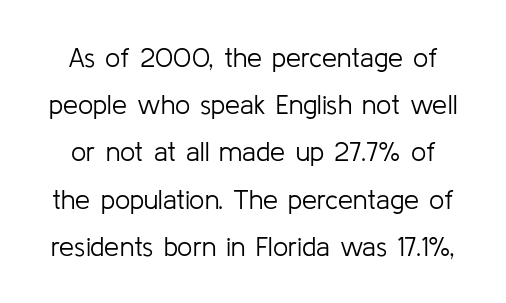
The image shows 27 px text type, upright; set line spacing 1.75x, normal letter spacing, not underlined.
